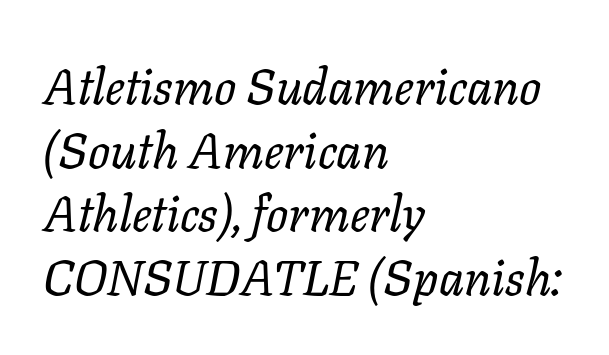
{"italic": "yes", "lean": "right", "slant_degrees": 11, "bold": "no", "weight": "regular", "width": "normal", "stroke_contrast": "low", "x_height": "medium", "monospaced": "no", "underline": "no", "align": "left", "line_spacing": "normal", "line_spacing_ratio": 1.3, "letter_spacing": "normal", "letter_spacing_em": 0.0, "glyph_px": 49}
